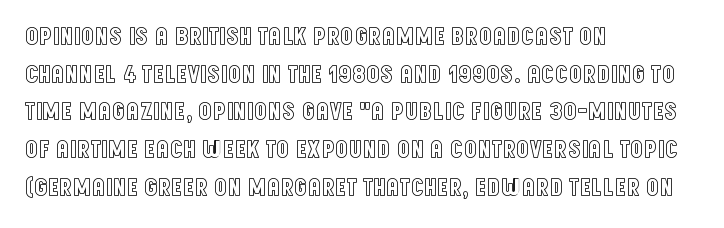
{"italic": "no", "underline": "no", "align": "left", "line_spacing": "normal", "line_spacing_ratio": 1.45, "letter_spacing": "normal", "letter_spacing_em": 0.0, "glyph_px": 26}
